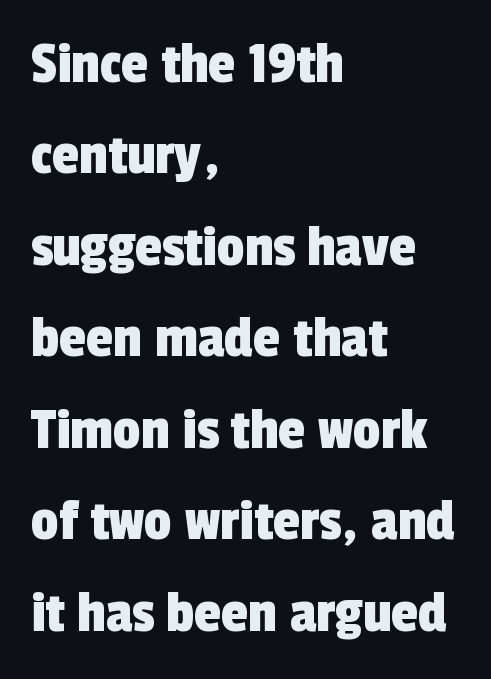
Regarding serifs, this sample does without them. Underlining? Definitely not there. Baseline-to-baseline distance is the conventional proportion of letter height. Leftover space on each line is placed entirely after the last word. Varying glyph widths throughout — classic text-font behaviour.
